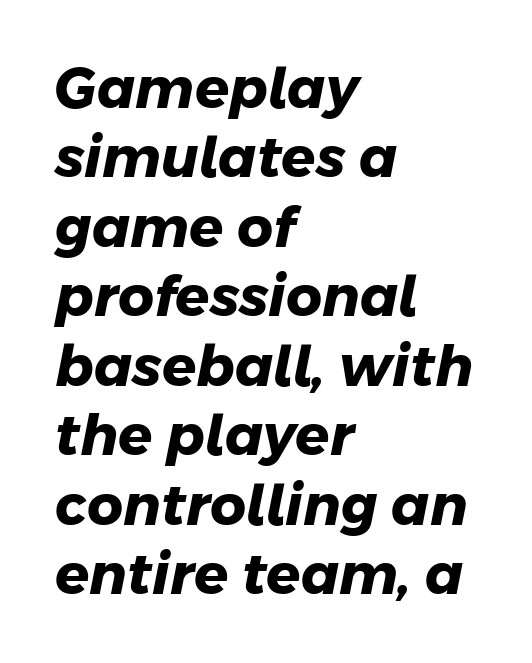
The image shows 56 px heavy sans-serif type; set left-aligned, line spacing 1.24x, normal letter spacing, not underlined; low stroke contrast and a medium x-height.
